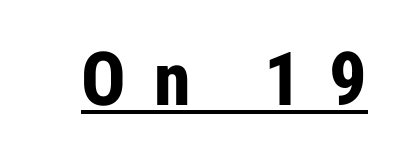
{"serif": "no", "italic": "no", "bold": "yes", "weight": "bold", "width": "condensed", "stroke_contrast": "low", "x_height": "medium", "monospaced": "no", "underline": "yes", "letter_spacing": "wide", "letter_spacing_em": 0.38, "glyph_px": 74}
